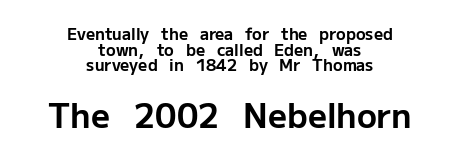
{"serif": "no", "italic": "no", "bold": "yes", "weight": "bold", "width": "normal", "stroke_contrast": "low", "x_height": "medium", "monospaced": "no", "underline": "no", "align": "center", "line_spacing": "tight", "line_spacing_ratio": 0.97, "letter_spacing": "normal", "letter_spacing_em": 0.0, "larger_block": "second", "size_ratio": 2.06, "glyph_px": 33}
